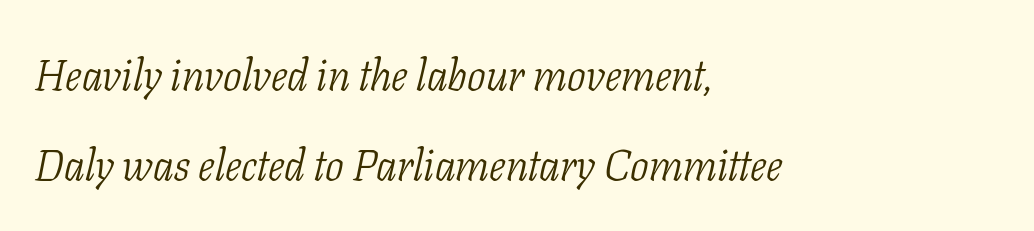
Q: Is the text bold? A: No.
Q: Is the text italic (slanted)? A: Yes, it leans right by about 11 degrees.
Q: Is the typeface a serif or a sans-serif typeface? A: Serif.
Q: Is the text underlined? A: No.
Q: How is the paragraph aligned? A: Left-aligned.
Q: Is the spacing between letters normal or unusually wide? A: Normal.
Q: Is the spacing between lines tight, normal or loose? A: Loose.
Q: Width (condensed, normal, or wide)? A: Condensed.
Q: Stroke contrast? A: Low.
Q: x-height? A: Medium.
Q: Monospaced? A: No.
